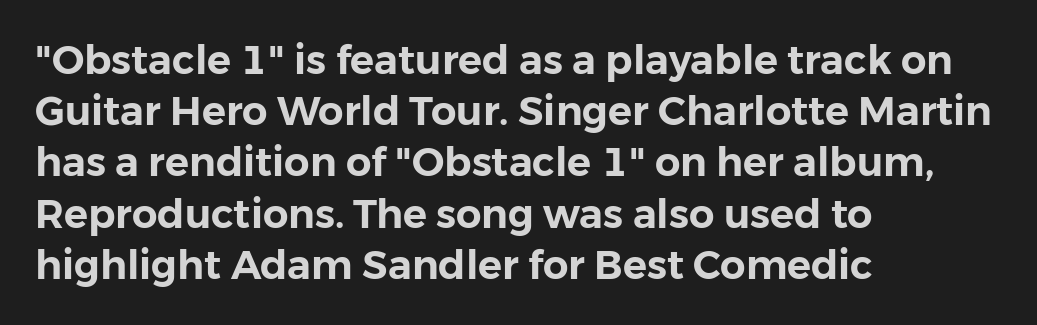
The image shows 40 px sans-serif type, upright; set left-aligned, normal line spacing (1.28x), normal letter spacing, not underlined; low stroke contrast and a medium x-height.
